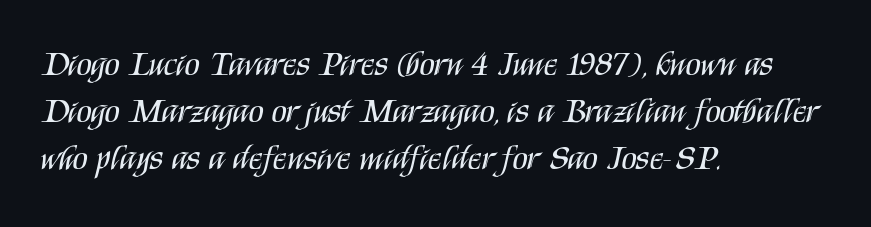
This sample has the flowing, uneven cadence of proportional lettering. Underlining? Definitely not there. A normal amount of white space separates one row of letters from the next. Casual observation: everything's shoved over to the left. Stem width sits at or under what a default text font uses.
